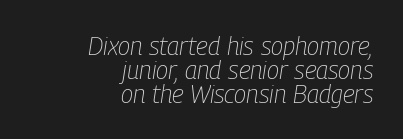
Q: Is the text bold? A: No.
Q: Is the text italic (slanted)? A: Yes, it leans right by about 9 degrees.
Q: Is the text underlined? A: No.
Q: How is the paragraph aligned? A: Right-aligned.
Q: Is the spacing between letters normal or unusually wide? A: Normal.
Q: Is the spacing between lines tight, normal or loose? A: Tight.
